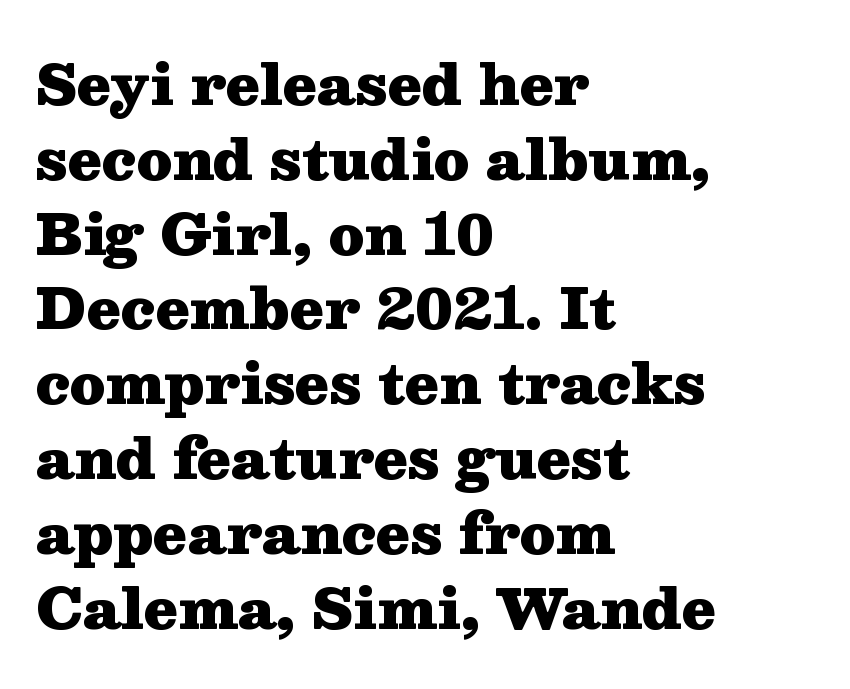
Strokes here are thick enough to call this a true bold. Here the designer chose a conventional face with non-uniform glyph widths. The setting favours the left margin, as ordinary paragraphs usually do. Look at the bottom of the vertical strokes: they flare into serifs here. The lettering holds an erect, upright posture throughout.
